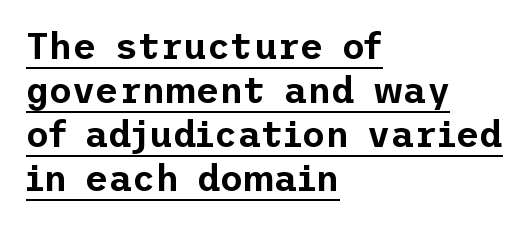
{"serif": "no", "italic": "no", "width": "normal", "stroke_contrast": "low", "x_height": "medium", "underline": "yes", "align": "left", "line_spacing_ratio": 1.22, "letter_spacing": "normal", "letter_spacing_em": 0.0, "glyph_px": 36}
